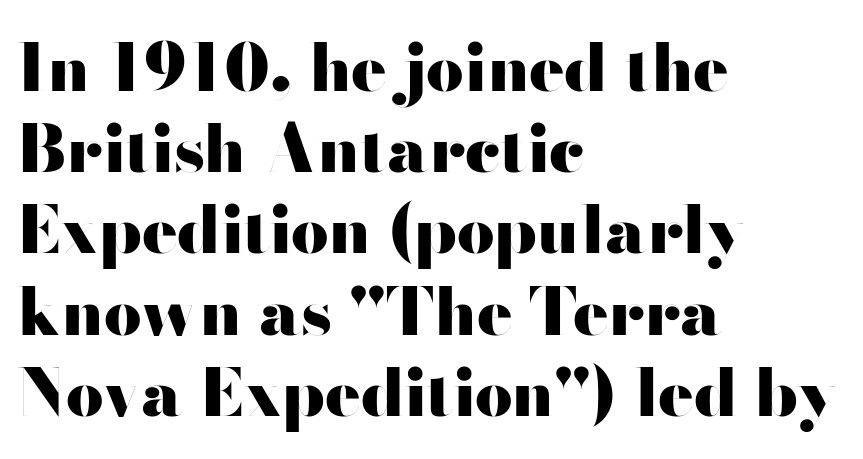
{"italic": "no", "bold": "yes", "weight": "heavy", "width": "wide", "stroke_contrast": "high", "x_height": "small", "monospaced": "no", "underline": "no", "align": "left", "line_spacing_ratio": 1.23, "letter_spacing": "normal", "letter_spacing_em": 0.0, "glyph_px": 66}
